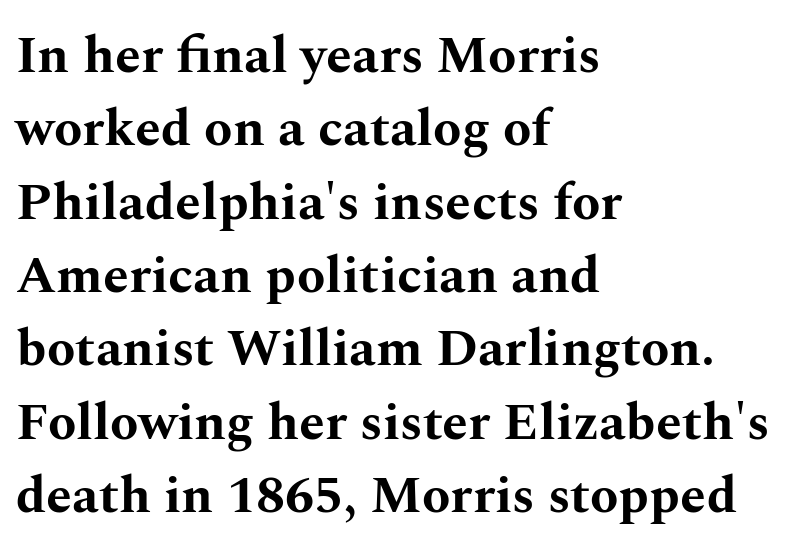
{"serif": "yes", "italic": "no", "bold": "yes", "weight": "bold", "width": "wide", "stroke_contrast": "medium", "x_height": "medium", "monospaced": "no", "underline": "no", "align": "left", "line_spacing": "normal", "line_spacing_ratio": 1.41, "letter_spacing": "normal", "letter_spacing_em": 0.0, "glyph_px": 52}
